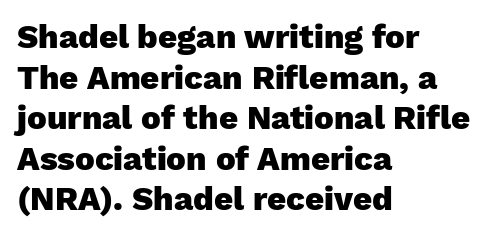
The image shows 33 px heavy sans-serif type, upright; set left-aligned, line spacing 1.23x, normal letter spacing, not underlined; low stroke contrast and a medium x-height.
